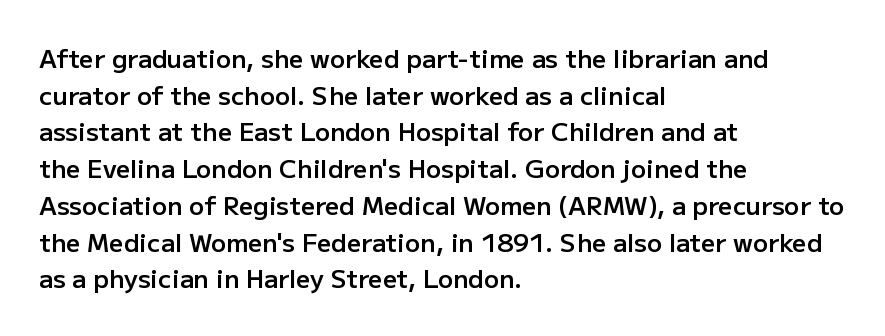
{"italic": "no", "bold": "semi", "underline": "no", "align": "left", "line_spacing": "normal", "line_spacing_ratio": 1.47, "letter_spacing": "normal", "letter_spacing_em": 0.0, "glyph_px": 25}
